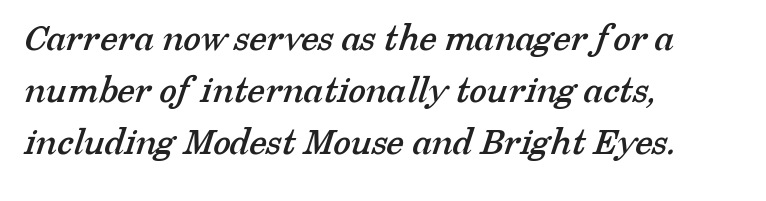
The image shows 40 px serif type; set left-aligned, normal line spacing (1.3x), normal letter spacing, not underlined; low stroke contrast and a medium x-height.
